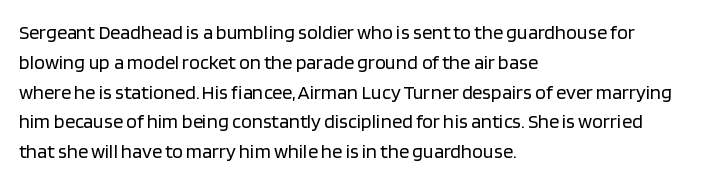
{"italic": "no", "bold": "no", "underline": "no", "align": "left", "line_spacing": "normal", "line_spacing_ratio": 1.49, "letter_spacing": "normal", "letter_spacing_em": 0.0, "glyph_px": 20}
